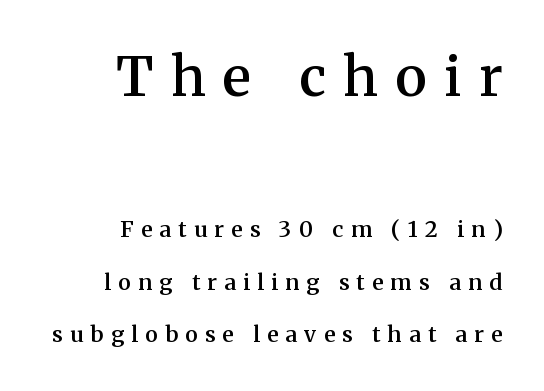
Q: Is the text bold? A: Semi-bold.
Q: Is the text italic (slanted)? A: No, it is upright.
Q: Is the typeface a serif or a sans-serif typeface? A: Serif.
Q: Is the text underlined? A: No.
Q: How is the paragraph aligned? A: Right-aligned.
Q: Is the spacing between letters normal or unusually wide? A: Unusually wide.
Q: Is the spacing between lines tight, normal or loose? A: Loose.
Q: Which block of text is set in a larger size, the first (top) or the second (bottom)? A: The first (top) one.
Q: Width (condensed, normal, or wide)? A: Normal.
Q: Stroke contrast? A: Medium.
Q: x-height? A: Medium.
Q: Monospaced? A: No.
